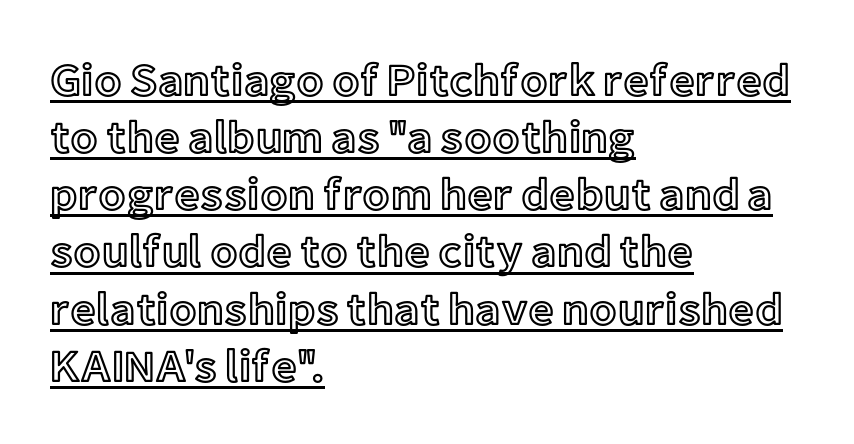
{"italic": "no", "width": "normal", "x_height": "medium", "monospaced": "no", "underline": "yes", "align": "left", "line_spacing": "normal", "line_spacing_ratio": 1.27, "letter_spacing": "normal", "letter_spacing_em": 0.0, "glyph_px": 45}
